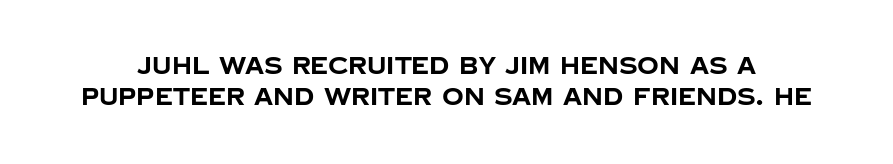
Q: Is the text bold? A: Yes.
Q: Is the text italic (slanted)? A: No, it is upright.
Q: Is the text underlined? A: No.
Q: Is the spacing between letters normal or unusually wide? A: Normal.
Q: Is the spacing between lines tight, normal or loose? A: Normal.
